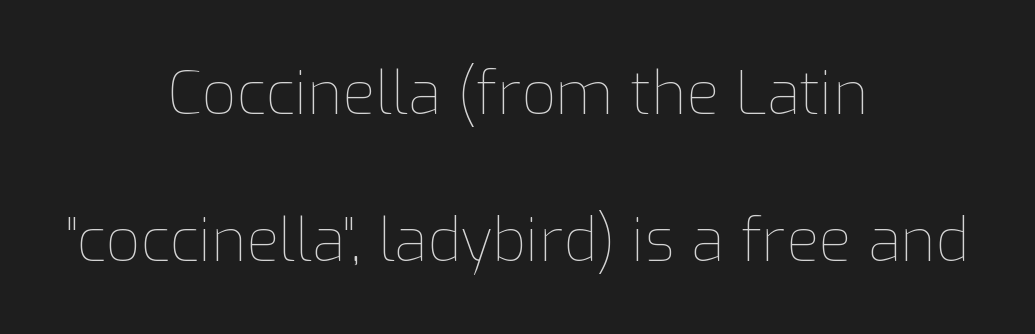
The image shows 60 px thin type, upright; set centered, loose line spacing (2.45x), normal letter spacing, not underlined; low stroke contrast and a medium x-height.
